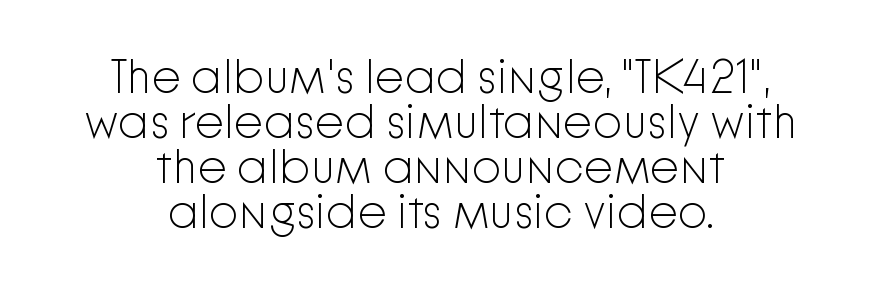
Q: Is the text bold? A: No.
Q: Is the text italic (slanted)? A: No, it is upright.
Q: Is the typeface a serif or a sans-serif typeface? A: Sans-serif.
Q: Is the text underlined? A: No.
Q: How is the paragraph aligned? A: Centered.
Q: Is the spacing between letters normal or unusually wide? A: Normal.
Q: Is the spacing between lines tight, normal or loose? A: Tight.
Q: Width (condensed, normal, or wide)? A: Normal.
Q: Stroke contrast? A: Low.
Q: x-height? A: Medium.
Q: Monospaced? A: No.
